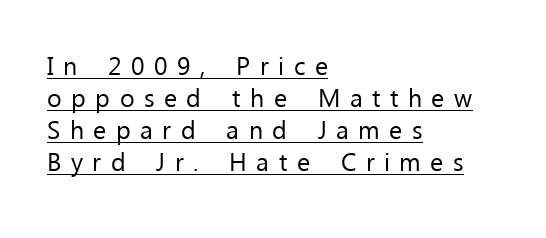
Q: Is the text bold? A: No.
Q: Is the text italic (slanted)? A: No, it is upright.
Q: Is the text underlined? A: Yes.
Q: How is the paragraph aligned? A: Left-aligned.
Q: Is the spacing between letters normal or unusually wide? A: Unusually wide.
Q: Is the spacing between lines tight, normal or loose? A: Normal.
